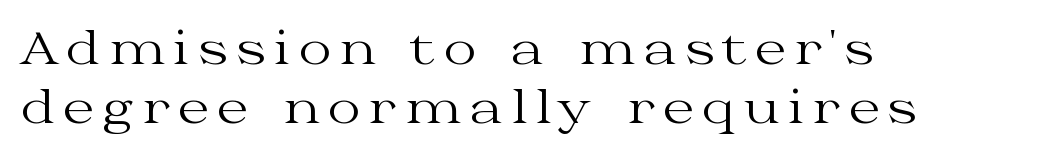
This is the regular roman posture of the typeface. The font sits on the lighter half of the weight spectrum, regular included. Is this a fixed-width face? No — the glyphs have proportional, varying widths. The space directly below the letters is spotless. Horizontally, the lines are justified to the leading edge only.
